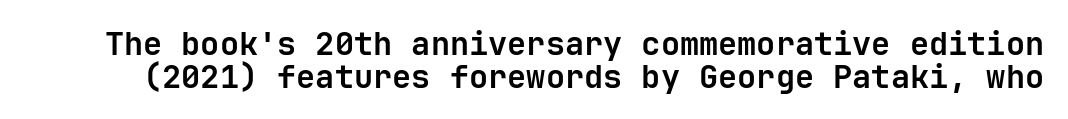
The image shows 32 px semibold sans-serif type, upright; set tight line spacing (1.03x), normal letter spacing, not underlined; low stroke contrast and a medium x-height.
